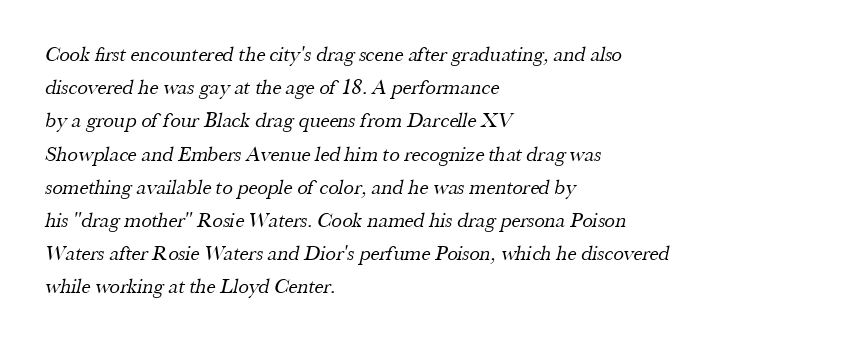
The image shows 21 px text type; set left-aligned, normal line spacing (1.58x), normal letter spacing, not underlined.
